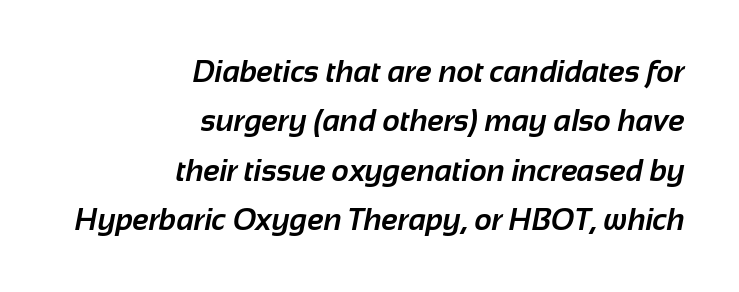
Q: Is the text bold? A: Yes.
Q: Is the typeface a serif or a sans-serif typeface? A: Sans-serif.
Q: Is the text underlined? A: No.
Q: How is the paragraph aligned? A: Right-aligned.
Q: Is the spacing between letters normal or unusually wide? A: Normal.
Q: Is the spacing between lines tight, normal or loose? A: Normal.
Q: Width (condensed, normal, or wide)? A: Normal.
Q: Stroke contrast? A: Low.
Q: x-height? A: Medium.
Q: Monospaced? A: No.
